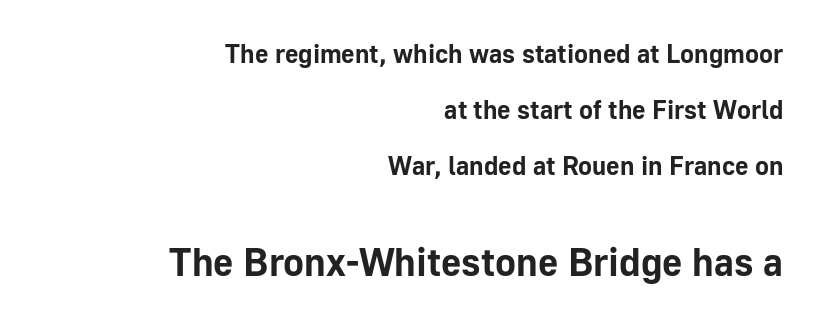
Q: Is the text bold? A: Yes.
Q: Is the text italic (slanted)? A: No, it is upright.
Q: Is the typeface a serif or a sans-serif typeface? A: Sans-serif.
Q: Is the text underlined? A: No.
Q: How is the paragraph aligned? A: Right-aligned.
Q: Is the spacing between letters normal or unusually wide? A: Normal.
Q: Is the spacing between lines tight, normal or loose? A: Loose.
Q: Which block of text is set in a larger size, the first (top) or the second (bottom)? A: The second (bottom) one.
Q: Width (condensed, normal, or wide)? A: Normal.
Q: Stroke contrast? A: Low.
Q: x-height? A: Medium.
Q: Monospaced? A: No.
